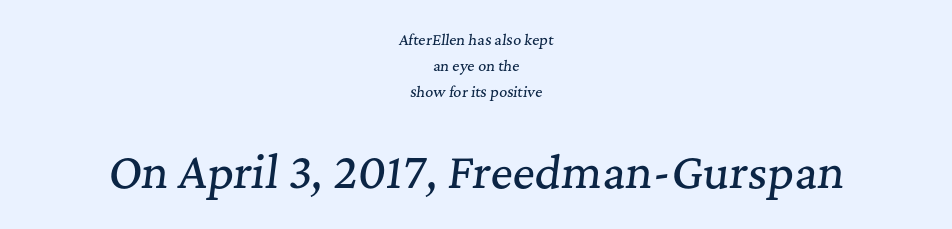
{"serif": "yes", "italic": "yes", "lean": "right", "slant_degrees": 7, "width": "normal", "stroke_contrast": "medium", "x_height": "medium", "monospaced": "no", "underline": "no", "align": "center", "line_spacing_ratio": 1.85, "letter_spacing": "normal", "letter_spacing_em": 0.0, "larger_block": "second", "size_ratio": 3.07, "glyph_px": 43}
